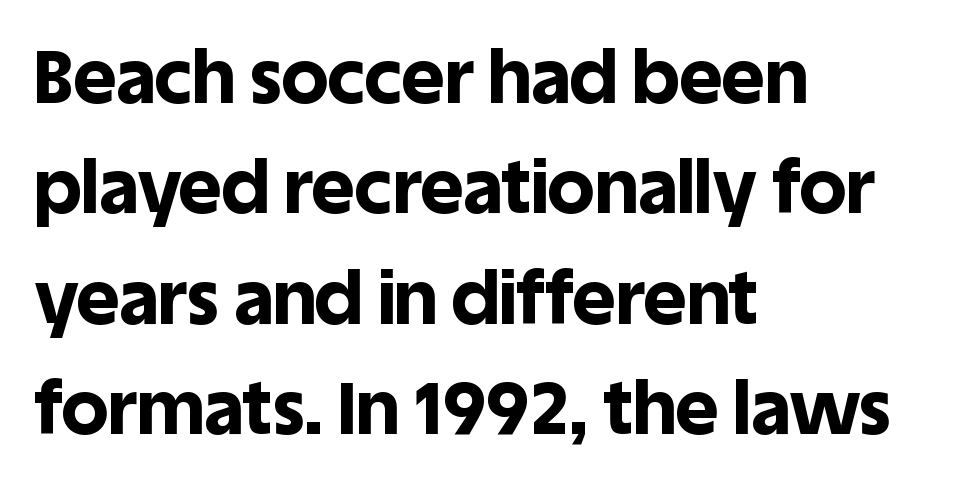
Q: Is the text bold? A: Yes.
Q: Is the text italic (slanted)? A: No, it is upright.
Q: Is the typeface a serif or a sans-serif typeface? A: Sans-serif.
Q: Is the text underlined? A: No.
Q: How is the paragraph aligned? A: Left-aligned.
Q: Is the spacing between letters normal or unusually wide? A: Normal.
Q: Is the spacing between lines tight, normal or loose? A: Normal.
Q: Width (condensed, normal, or wide)? A: Normal.
Q: x-height? A: Large.
Q: Monospaced? A: No.
